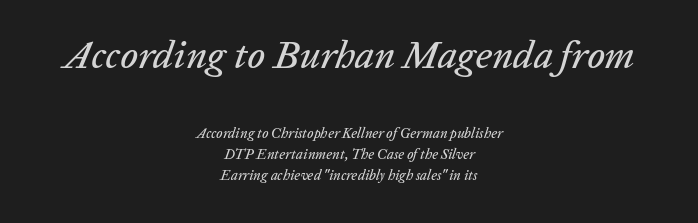
{"italic": "yes", "lean": "right", "slant_degrees": 20, "width": "normal", "stroke_contrast": "low", "x_height": "medium", "monospaced": "no", "underline": "no", "align": "center", "line_spacing": "normal", "line_spacing_ratio": 1.49, "letter_spacing": "normal", "letter_spacing_em": 0.0, "larger_block": "first", "size_ratio": 2.79, "glyph_px": 39}
